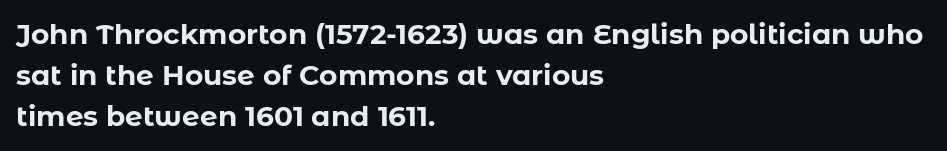
Serifs: no, the terminals of the letterforms are clean. Thick stems and heavy bowls — unmistakably bold. Italic? Not at all — the glyphs are vertical. Words appear dense and cohesive because spacing is normal. Underlining? Definitely not there.
